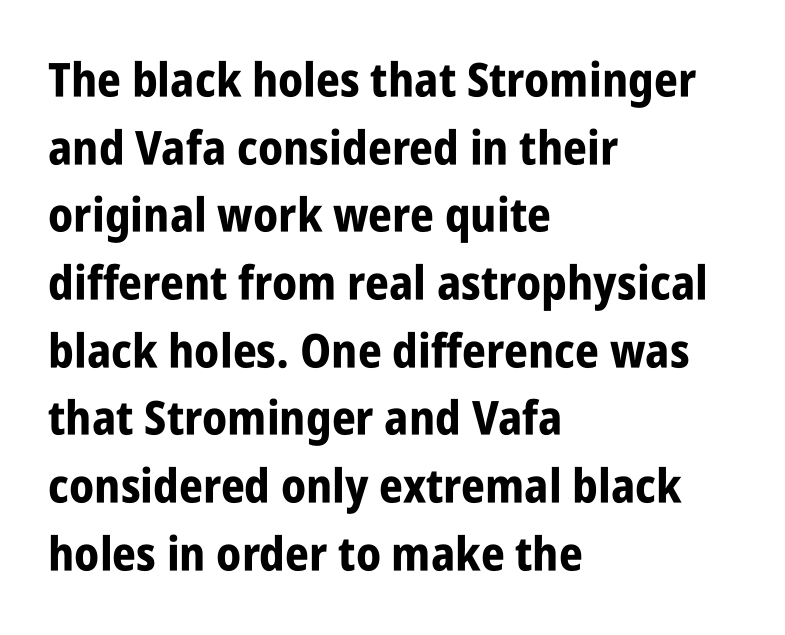
{"serif": "no", "italic": "no", "bold": "yes", "weight": "bold", "width": "condensed", "stroke_contrast": "low", "x_height": "large", "monospaced": "no", "underline": "no", "align": "left", "line_spacing": "normal", "line_spacing_ratio": 1.44, "letter_spacing": "normal", "letter_spacing_em": 0.0, "glyph_px": 47}
